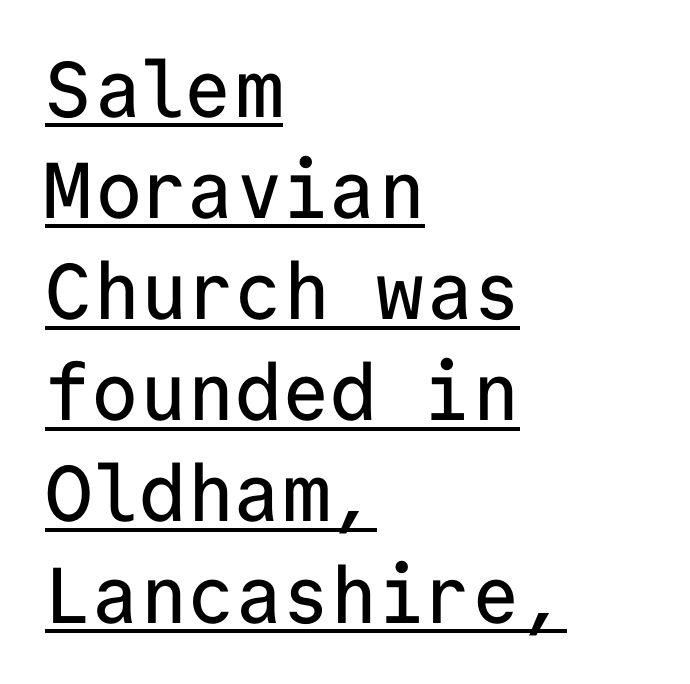
The image shows 79 px sans-serif type, upright, monospaced; set left-aligned, normal line spacing (1.28x), normal letter spacing, underlined; low stroke contrast and a medium x-height.
